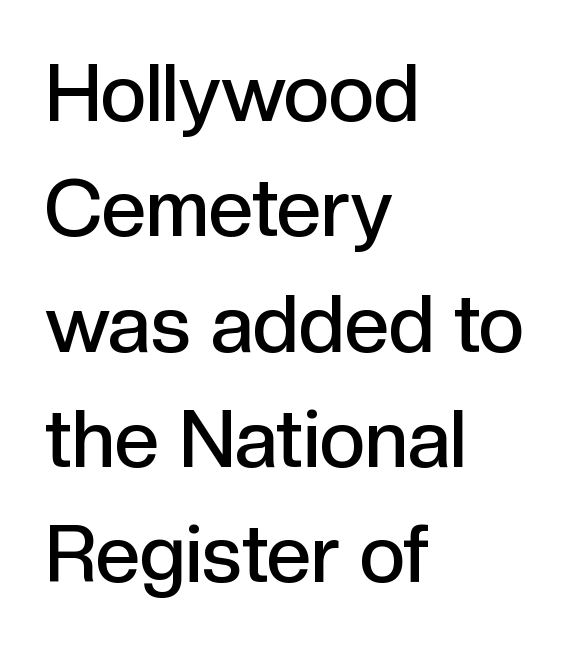
The image shows 79 px semibold sans-serif type, upright; set left-aligned, normal line spacing (1.46x), normal letter spacing, not underlined; a medium x-height.
